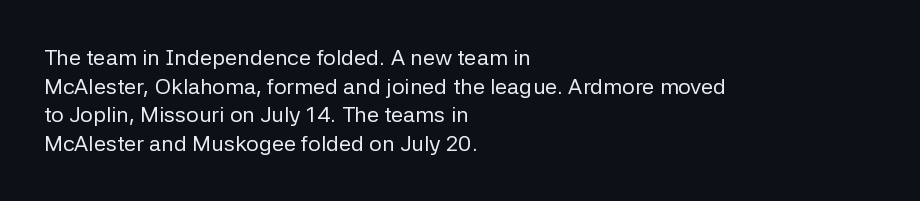
The image shows 22 px text type, upright; set left-aligned, normal line spacing (1.3x), normal letter spacing, not underlined.
